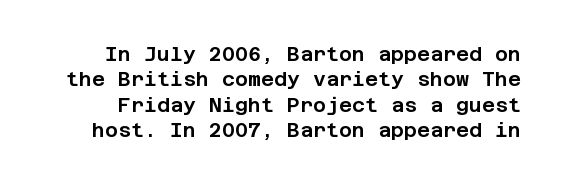
{"italic": "no", "underline": "no", "line_spacing": "normal", "line_spacing_ratio": 1.27, "letter_spacing": "normal", "letter_spacing_em": 0.0, "glyph_px": 20}
